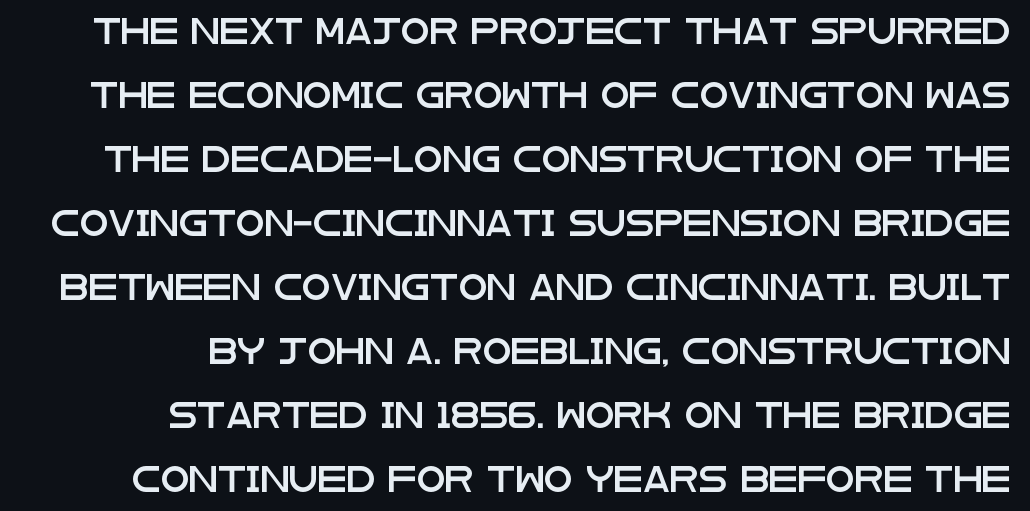
Q: Is the text italic (slanted)? A: No, it is upright.
Q: Is the text underlined? A: No.
Q: How is the paragraph aligned? A: Right-aligned.
Q: Is the spacing between letters normal or unusually wide? A: Normal.
Q: Is the spacing between lines tight, normal or loose? A: Loose.
